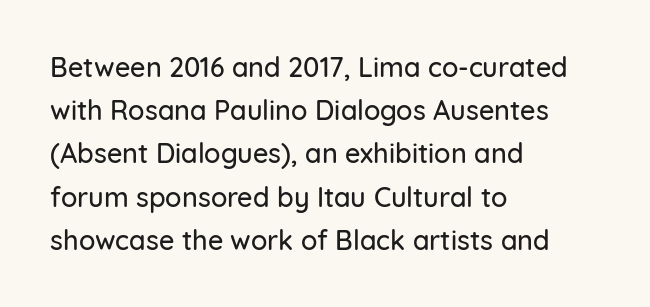
Anything drawn beneath the words? Only blank space. In terms of letterspacing, this is plain default setting. No italicization has been applied; the sample stays upright. The block of text has a typical density, with ordinary space between rows. Horizontal alignment here is leftward, the default for most running prose.
